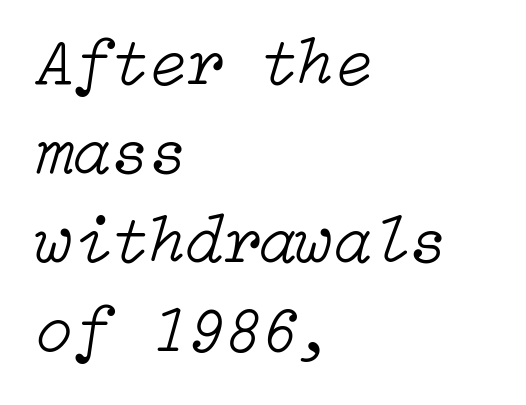
{"italic": "yes", "lean": "right", "slant_degrees": 15, "bold": "no", "weight": "light", "width": "normal", "stroke_contrast": "low", "x_height": "medium", "underline": "no", "align": "left", "line_spacing": "normal", "line_spacing_ratio": 1.31, "letter_spacing": "normal", "letter_spacing_em": 0.0, "glyph_px": 68}
